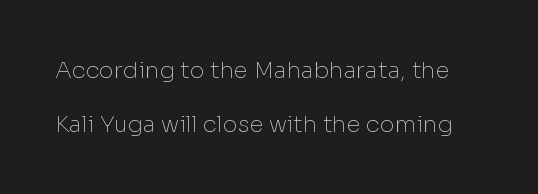
The image shows 23 px text type, upright; set loose line spacing (2.34x), normal letter spacing, not underlined.
